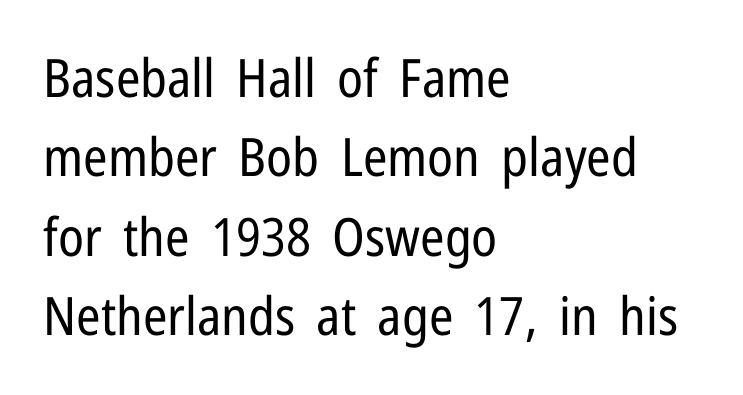
Each stroke keeps to a modest, everyday thickness or less. These lines keep a tight, regular rhythm from letter to letter. A typesetter would call this proportional, since set widths differ per character. Ascenders rise straight up at ninety degrees. This rendering uses left alignment, leaving the right contour irregular.
